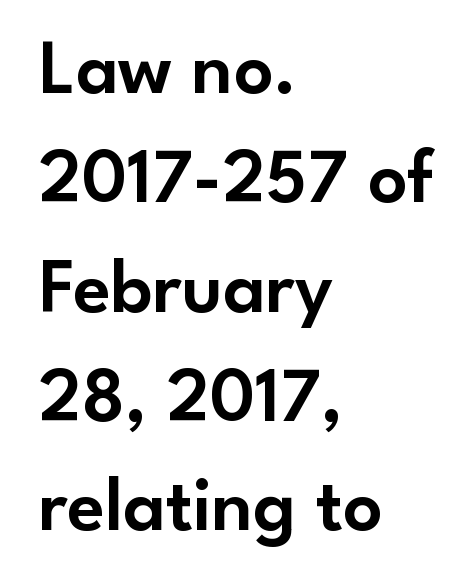
Any mark beneath the type? The region is blank. This is sans-serif lettering, the kind often seen on screens and signage. Summary of vertical rhythm: regular, with standard interline spacing. What stands out about the letter spacing? Nothing — it is the standard amount. Visually the block forms a straight wall on the left and a jagged coastline on the right.
